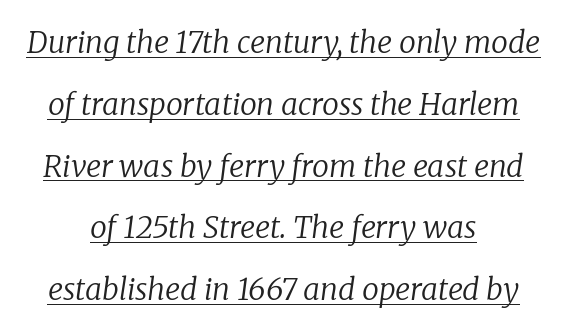
Yep, that's italic — everything's leaning. Unlike a clean sans, this face finishes its strokes with serifs. Layout note: lines centered. Airy leading. Weight: in the light-to-regular range.
